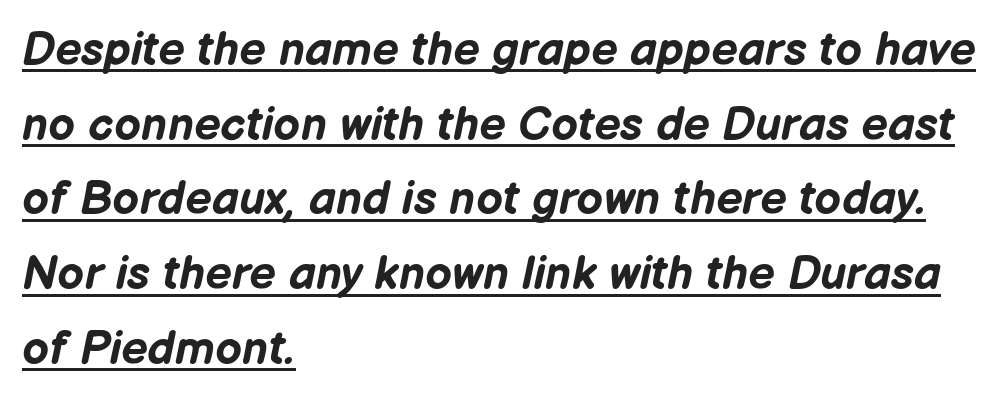
{"italic": "yes", "lean": "right", "slant_degrees": 12, "bold": "yes", "weight": "bold", "width": "normal", "stroke_contrast": "low", "x_height": "medium", "monospaced": "no", "underline": "yes", "align": "left", "line_spacing": "normal", "line_spacing_ratio": 1.59, "letter_spacing": "normal", "letter_spacing_em": 0.0, "glyph_px": 47}
